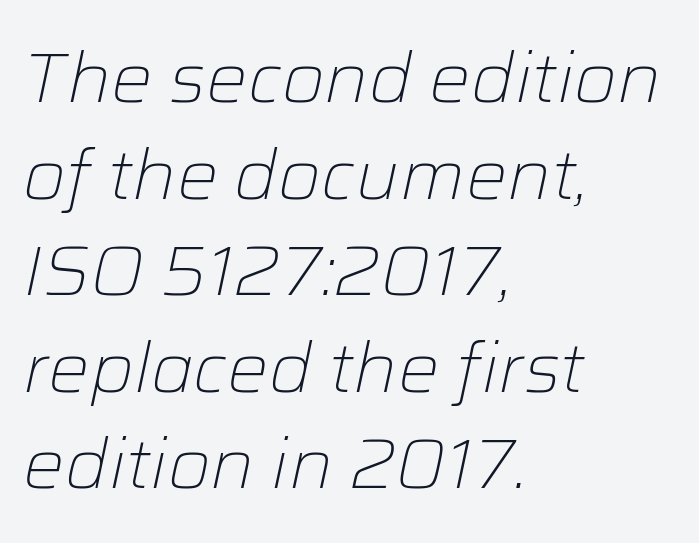
The image shows 69 px light type, italic (leaning right); set left-aligned, normal line spacing (1.4x), normal letter spacing, not underlined; low stroke contrast and a medium x-height.
